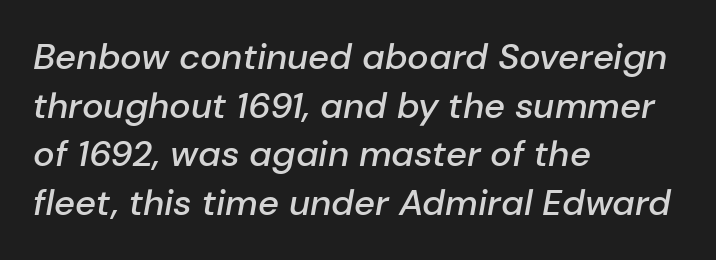
The image shows 36 px semibold type, italic (leaning right); set left-aligned, normal line spacing (1.35x), normal letter spacing, not underlined; low stroke contrast and a medium x-height.
